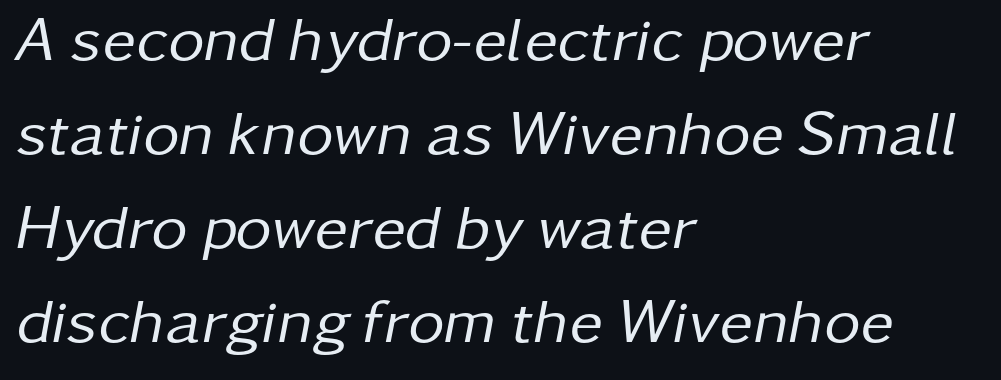
Spacing verdict: proportional, widths tailored to each character. Plain, unruled lines of type. Characters are canted at an angle relative to the baseline's perpendicular. The setting favours the left margin, as ordinary paragraphs usually do. Spacing between characters is what you'd get straight out of the box. No letter is thick-stroked: the sample isn't bold.
